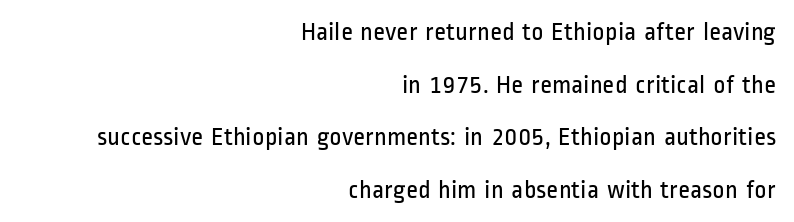
The image shows 26 px text type, upright; set right-aligned, loose line spacing (2.02x), normal letter spacing, not underlined.
